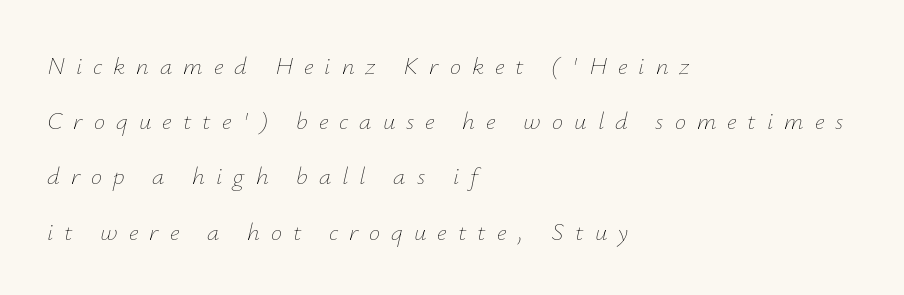
Students, note that the glyphs here are deliberately spaced far apart. Lines of text with bare space underneath. Weight: not bold — regular or lighter. Is the type slanted? Yes — the strokes lean at a clear angle.
